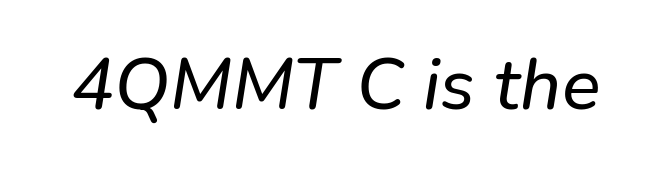
The line texture is even and compact thanks to regular tracking. Do the characters align in a grid? No, the font is proportional. The space directly below the letters is spotless. The glyphs look as if they've been sheared to an angle.
